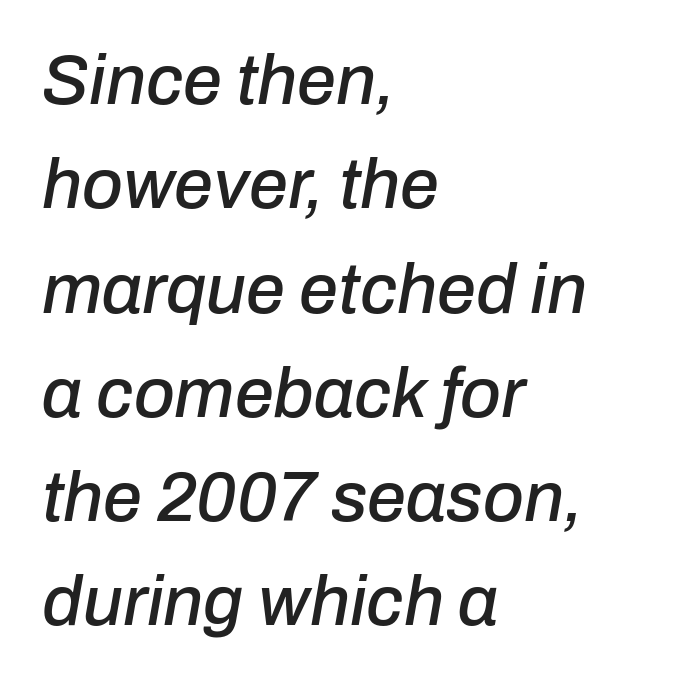
Q: Is the text italic (slanted)? A: Yes, it leans right by about 10 degrees.
Q: Is the text underlined? A: No.
Q: How is the paragraph aligned? A: Left-aligned.
Q: Is the spacing between letters normal or unusually wide? A: Normal.
Q: Is the spacing between lines tight, normal or loose? A: Normal.
Q: Width (condensed, normal, or wide)? A: Normal.
Q: Stroke contrast? A: Low.
Q: x-height? A: Medium.
Q: Monospaced? A: No.
